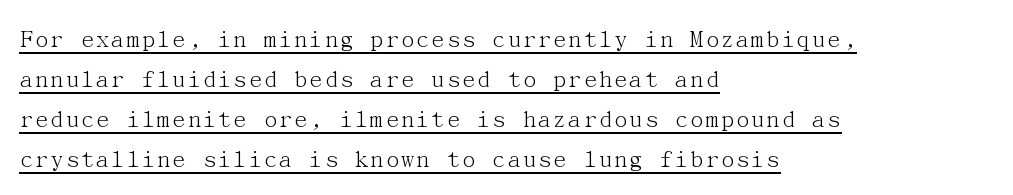
The image shows 26 px text type, upright; set left-aligned, normal line spacing (1.54x), normal letter spacing, underlined.
